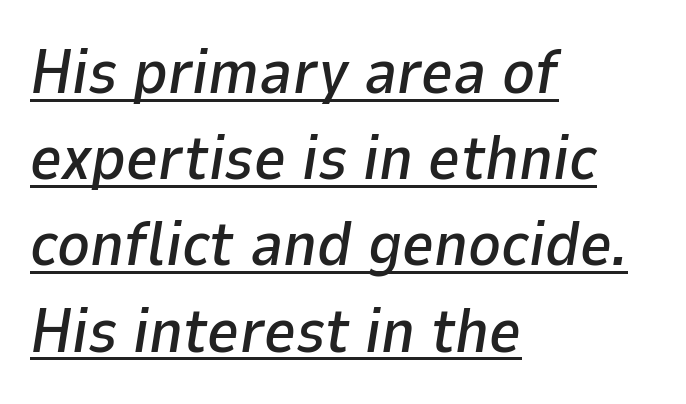
The image shows 62 px text type, italic (leaning right); set left-aligned, normal line spacing (1.39x), normal letter spacing, underlined; low stroke contrast and a medium x-height.
